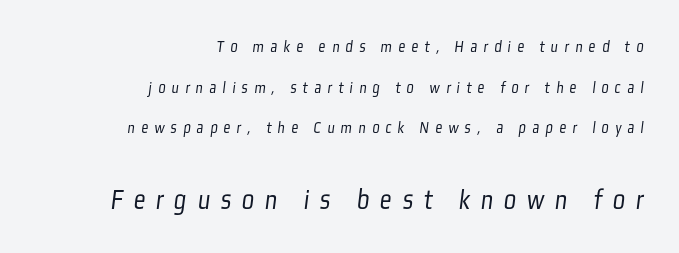
The image shows 29 px light, condensed sans-serif type; set right-aligned, loose line spacing (2.39x), unusually wide letter spacing (+0.37 em), not underlined; the second (bottom) block is 1.71x larger; low stroke contrast and a medium x-height.
